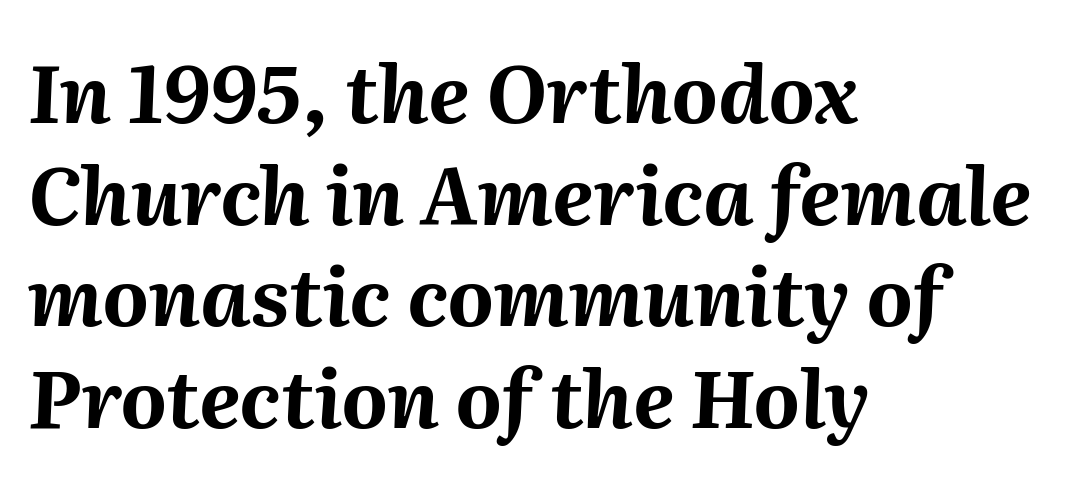
{"italic": "yes", "lean": "right", "slant_degrees": 2, "bold": "yes", "weight": "bold", "width": "normal", "stroke_contrast": "medium", "x_height": "medium", "monospaced": "no", "underline": "no", "align": "left", "line_spacing": "normal", "line_spacing_ratio": 1.27, "letter_spacing": "normal", "letter_spacing_em": 0.0, "glyph_px": 80}
